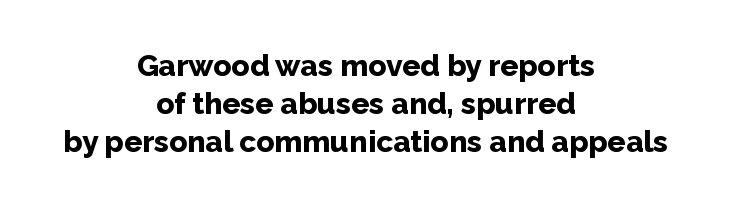
The image shows 30 px bold sans-serif type, upright; set centered, normal line spacing (1.26x), normal letter spacing, not underlined; low stroke contrast and a medium x-height.
